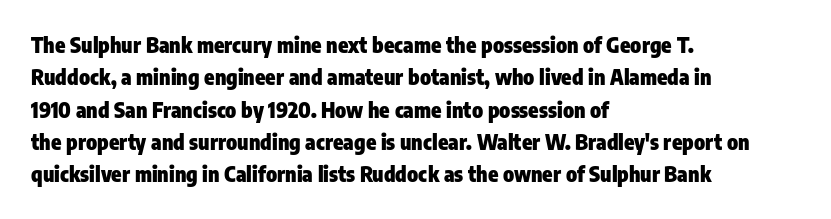
The image shows 21 px bold type, upright; set left-aligned, normal line spacing (1.54x), normal letter spacing, not underlined.
